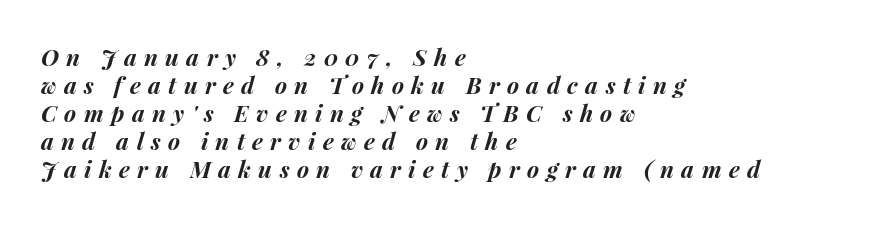
{"italic": "yes", "lean": "right", "slant_degrees": 15, "bold": "yes", "underline": "no", "align": "left", "line_spacing_ratio": 1.22, "letter_spacing": "wide", "letter_spacing_em": 0.32, "glyph_px": 23}
